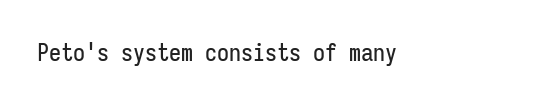
Q: Is the text italic (slanted)? A: No, it is upright.
Q: Is the text underlined? A: No.
Q: Is the spacing between letters normal or unusually wide? A: Normal.
